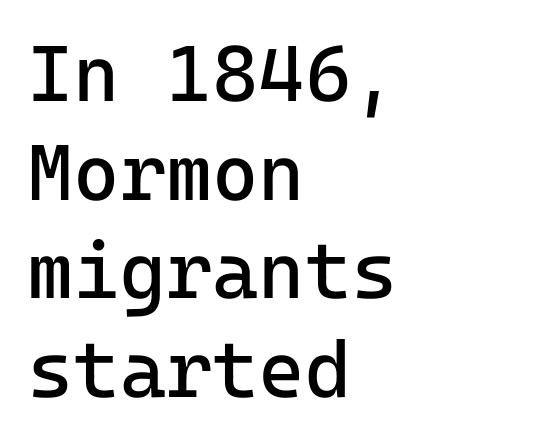
Q: Is the text bold? A: No.
Q: Is the text italic (slanted)? A: No, it is upright.
Q: Is the typeface a serif or a sans-serif typeface? A: Sans-serif.
Q: Is the text underlined? A: No.
Q: How is the paragraph aligned? A: Left-aligned.
Q: Is the spacing between letters normal or unusually wide? A: Normal.
Q: Is the spacing between lines tight, normal or loose? A: Normal.
Q: Width (condensed, normal, or wide)? A: Normal.
Q: Stroke contrast? A: Low.
Q: x-height? A: Medium.
Q: Monospaced? A: Yes.
